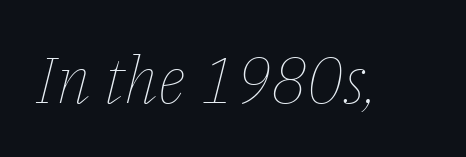
The image shows 65 px thin type, italic (leaning right); set normal letter spacing, not underlined; low stroke contrast and a medium x-height.
